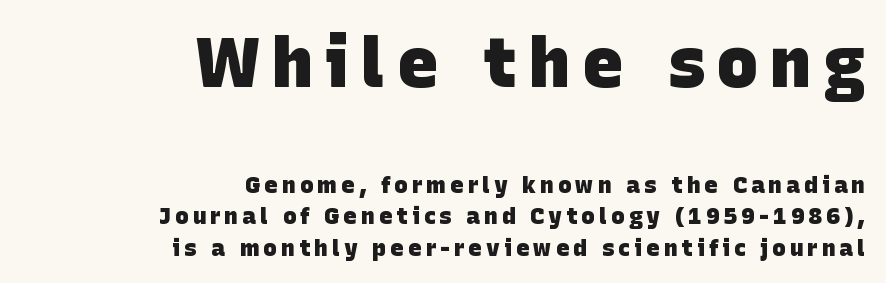
Serifs: no, the terminals of the letterforms are clean. Varying glyph widths throughout — classic text-font behaviour. Is there much room between lines? A standard amount, neither cramped nor airy. The rag falls on the left side of this text block. Which chunk is bigger? The first one — the top block dwarfs the bottom. The passage shown is emphatically bold.
